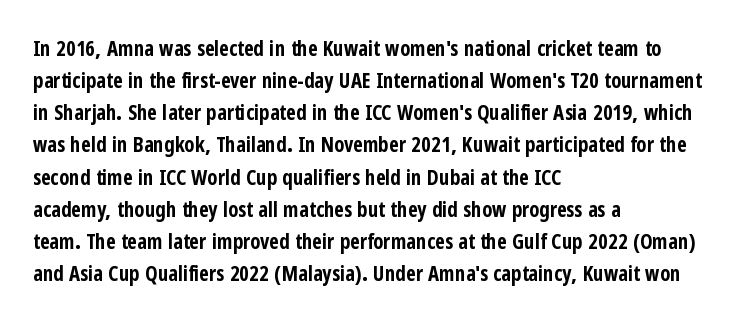
{"italic": "no", "bold": "yes", "underline": "no", "align": "left", "line_spacing": "normal", "line_spacing_ratio": 1.53, "letter_spacing": "normal", "letter_spacing_em": 0.0, "glyph_px": 21}
